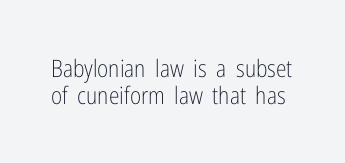
The image shows 24 px text type, upright; set tight line spacing (1.11x), normal letter spacing, not underlined.
